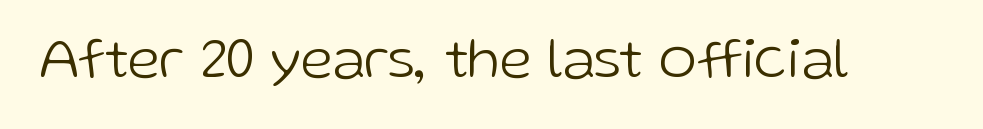
The image shows 57 px light sans-serif type, upright; set normal letter spacing, not underlined; low stroke contrast and a medium x-height.
